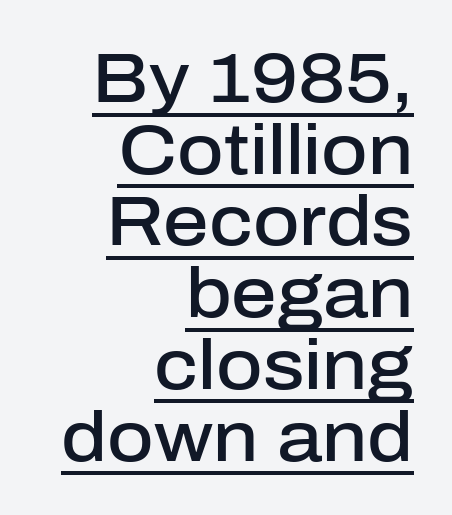
Leading: reduced. Note: no serifs on the glyphs. A typesetter would call this proportional, since set widths differ per character. Where is the straight margin? On the right. Typographic density is moderately raised because the face is semibold. Does extra space separate the letters? No, they use regular spacing.
